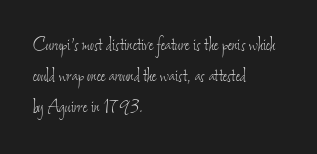
The face used here is rendered with its standard letterfit. The typesetter chose a ragged-right arrangement here. Quick note: interline space is typical. Letters rest on an invisible, unmarked baseline. The face looks like a standard text weight, possibly lighter.
